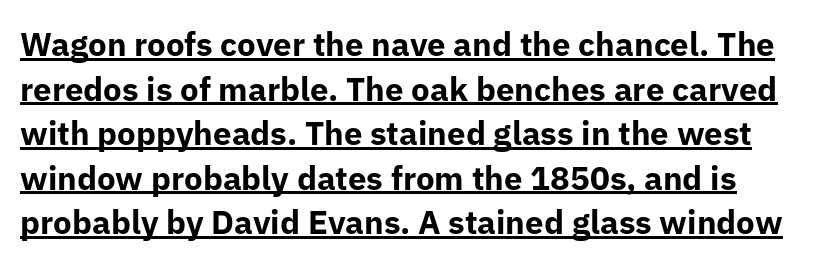
{"serif": "no", "italic": "no", "bold": "yes", "weight": "bold", "width": "normal", "stroke_contrast": "low", "x_height": "medium", "monospaced": "no", "underline": "yes", "line_spacing": "normal", "line_spacing_ratio": 1.35, "letter_spacing": "normal", "letter_spacing_em": 0.0, "glyph_px": 33}
